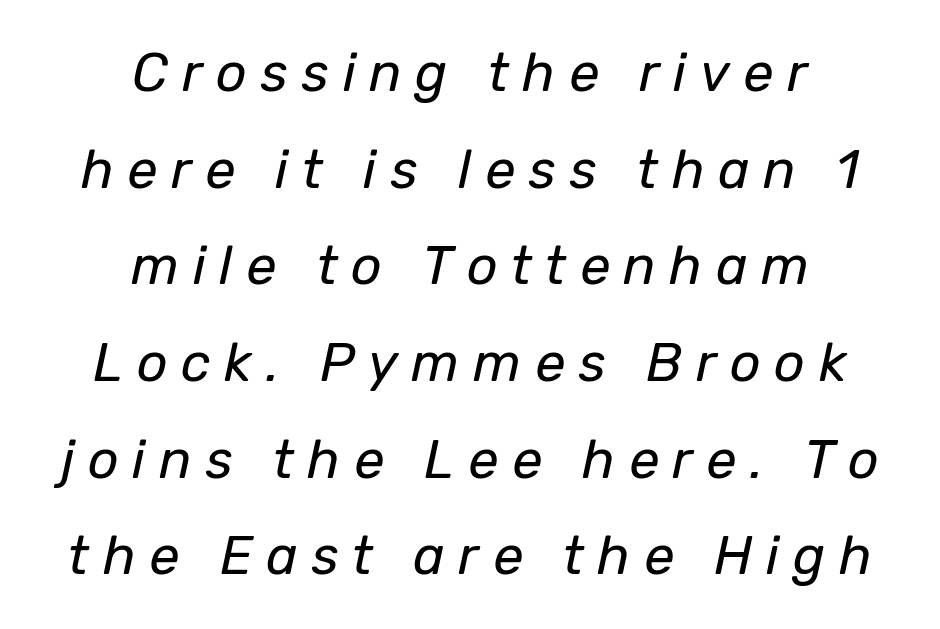
The image shows 54 px regular-weight type, italic (leaning right); set centered, line spacing 1.79x, unusually wide letter spacing (+0.25 em), not underlined; low stroke contrast and a medium x-height.
